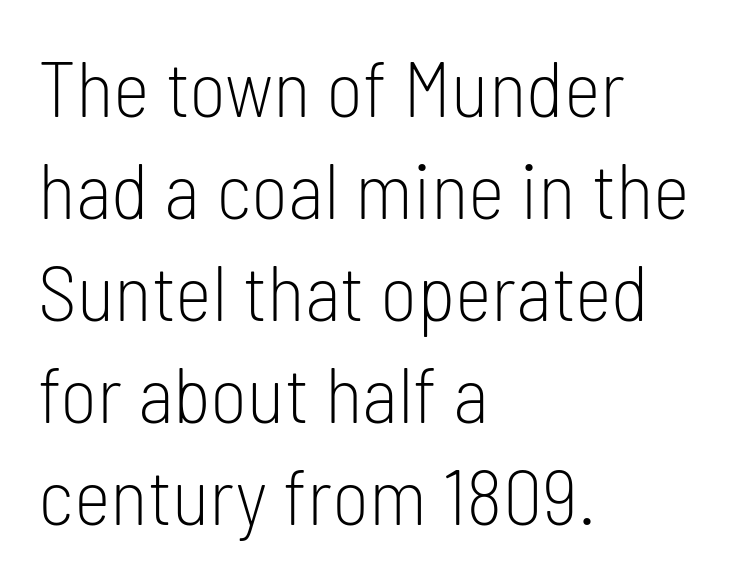
{"serif": "no", "italic": "no", "bold": "no", "weight": "light", "width": "condensed", "stroke_contrast": "low", "x_height": "medium", "monospaced": "no", "underline": "no", "align": "left", "line_spacing": "normal", "line_spacing_ratio": 1.29, "letter_spacing": "normal", "letter_spacing_em": 0.0, "glyph_px": 79}
